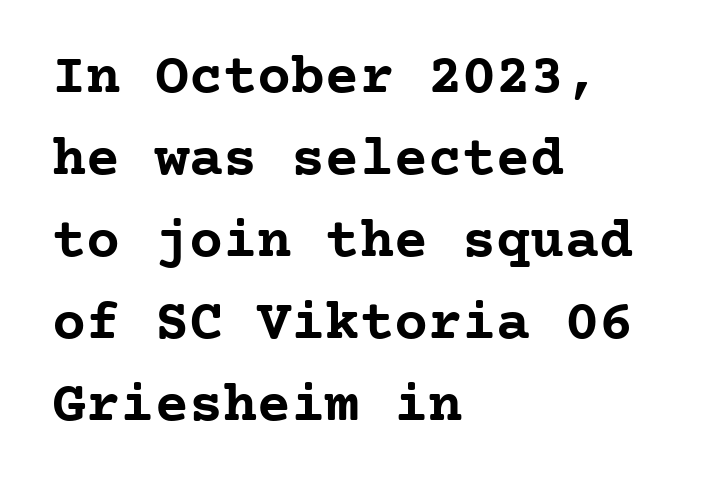
Q: Is the text bold? A: Yes.
Q: Is the text italic (slanted)? A: No, it is upright.
Q: Is the typeface a serif or a sans-serif typeface? A: Serif.
Q: Is the text underlined? A: No.
Q: How is the paragraph aligned? A: Left-aligned.
Q: Is the spacing between letters normal or unusually wide? A: Normal.
Q: Is the spacing between lines tight, normal or loose? A: Normal.
Q: Width (condensed, normal, or wide)? A: Normal.
Q: Stroke contrast? A: Low.
Q: x-height? A: Medium.
Q: Monospaced? A: Yes.
